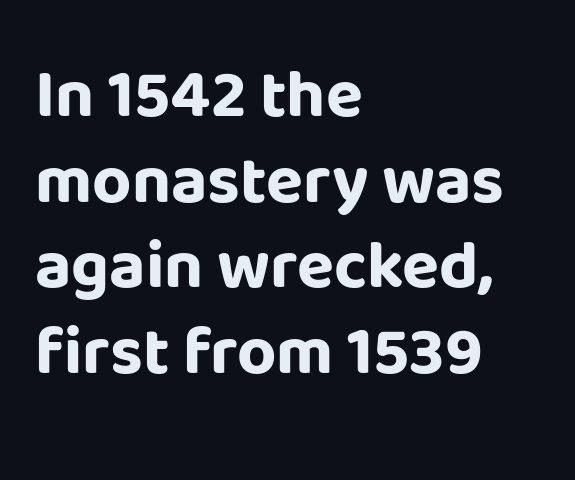
Q: Is the text bold? A: Yes.
Q: Is the text italic (slanted)? A: No, it is upright.
Q: Is the typeface a serif or a sans-serif typeface? A: Sans-serif.
Q: Is the text underlined? A: No.
Q: How is the paragraph aligned? A: Left-aligned.
Q: Is the spacing between letters normal or unusually wide? A: Normal.
Q: Is the spacing between lines tight, normal or loose? A: Normal.
Q: Width (condensed, normal, or wide)? A: Normal.
Q: Stroke contrast? A: Low.
Q: x-height? A: Large.
Q: Monospaced? A: No.
